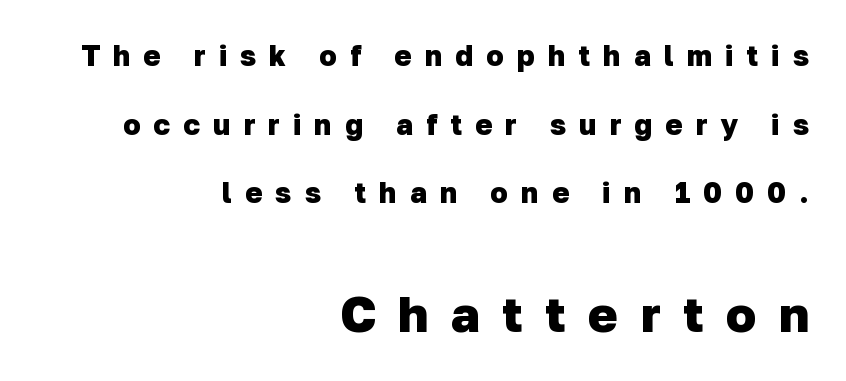
Q: Is the text bold? A: Yes.
Q: Is the typeface a serif or a sans-serif typeface? A: Sans-serif.
Q: Is the text underlined? A: No.
Q: How is the paragraph aligned? A: Right-aligned.
Q: Is the spacing between letters normal or unusually wide? A: Unusually wide.
Q: Is the spacing between lines tight, normal or loose? A: Loose.
Q: Which block of text is set in a larger size, the first (top) or the second (bottom)? A: The second (bottom) one.
Q: Width (condensed, normal, or wide)? A: Normal.
Q: Stroke contrast? A: Low.
Q: x-height? A: Medium.
Q: Monospaced? A: No.
